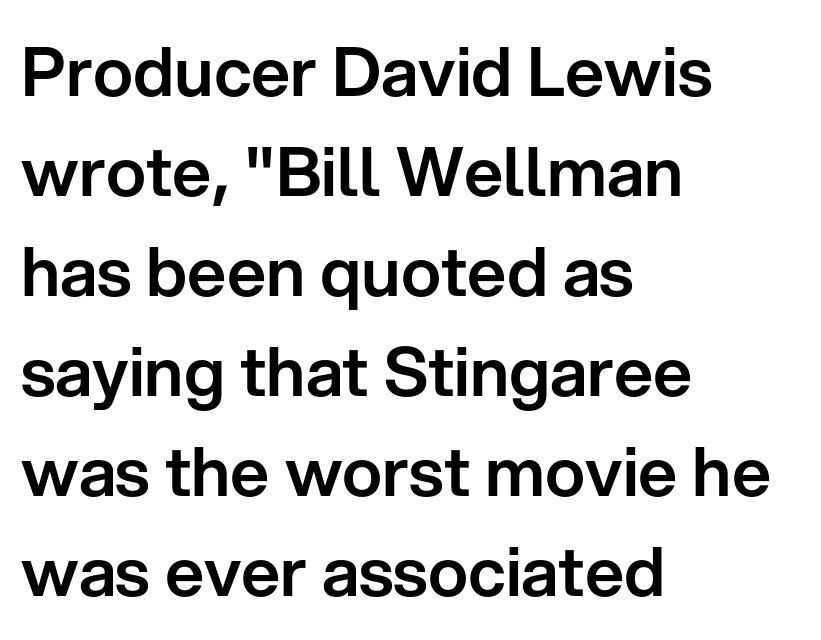
The image shows 68 px sans-serif type, upright; set left-aligned, normal line spacing (1.47x), normal letter spacing, not underlined; low stroke contrast and a medium x-height.
